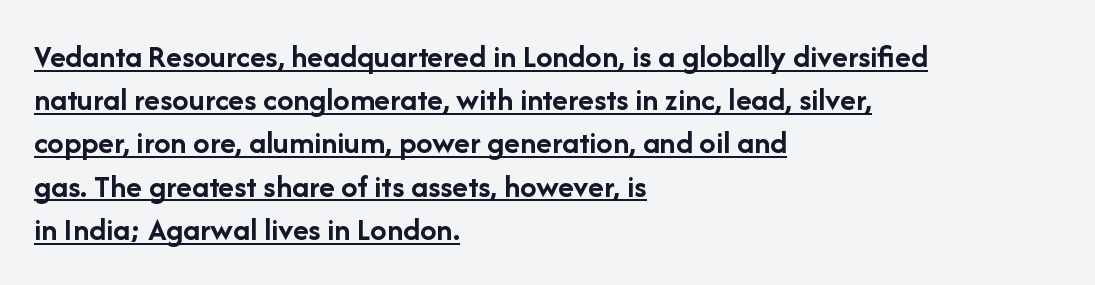
Q: Is the text bold? A: Yes.
Q: Is the text italic (slanted)? A: No, it is upright.
Q: Is the typeface a serif or a sans-serif typeface? A: Sans-serif.
Q: Is the text underlined? A: Yes.
Q: How is the paragraph aligned? A: Left-aligned.
Q: Is the spacing between letters normal or unusually wide? A: Normal.
Q: Is the spacing between lines tight, normal or loose? A: Normal.
Q: Width (condensed, normal, or wide)? A: Normal.
Q: Stroke contrast? A: Low.
Q: x-height? A: Medium.
Q: Monospaced? A: No.
